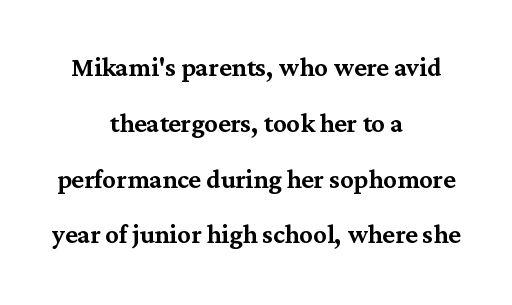
{"serif": "yes", "italic": "no", "width": "normal", "stroke_contrast": "medium", "x_height": "medium", "monospaced": "no", "underline": "no", "align": "center", "line_spacing": "normal", "line_spacing_ratio": 1.69, "letter_spacing": "normal", "letter_spacing_em": 0.0, "glyph_px": 33}
